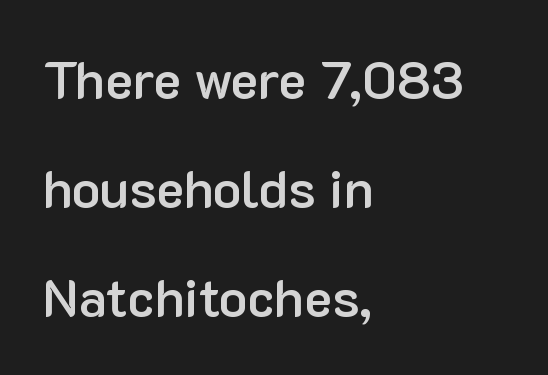
This block would shrink considerably if given ordinary leading; it's expanded now. You could not count columns in this text — the font is proportionally spaced. This rendering uses left alignment, leaving the right contour irregular. Stroke terminals: plain, sans-serif. Standard letterfit; no display-style spreading of the glyphs.
